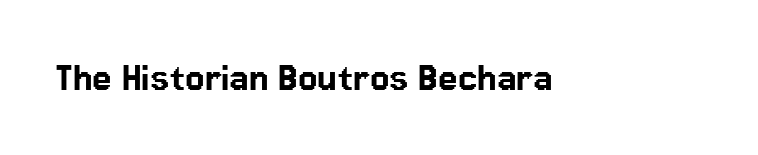
{"serif": "no", "italic": "no", "width": "normal", "stroke_contrast": "low", "x_height": "medium", "monospaced": "no", "underline": "no", "letter_spacing": "normal", "letter_spacing_em": 0.0, "glyph_px": 44}
